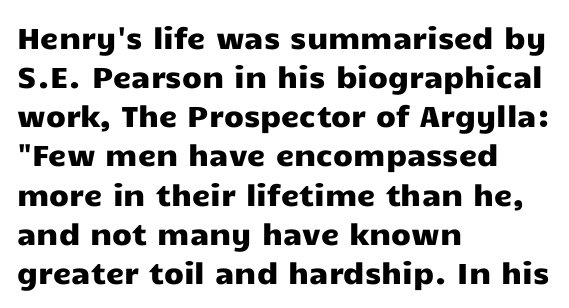
The image shows 29 px wide sans-serif type, upright; set left-aligned, normal line spacing (1.35x), normal letter spacing, not underlined; low stroke contrast and a medium x-height.
